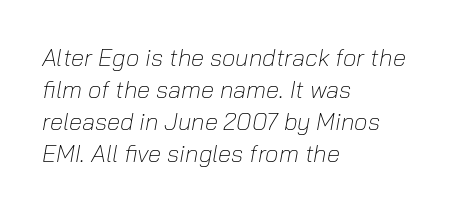
The image shows 24 px text type, italic (leaning right); set left-aligned, normal line spacing (1.33x), normal letter spacing, not underlined.
